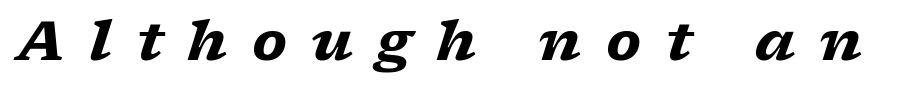
{"serif": "yes", "italic": "yes", "lean": "right", "slant_degrees": 17, "bold": "yes", "weight": "heavy", "width": "wide", "stroke_contrast": "low", "x_height": "medium", "monospaced": "no", "underline": "no", "letter_spacing": "wide", "letter_spacing_em": 0.44, "glyph_px": 55}
